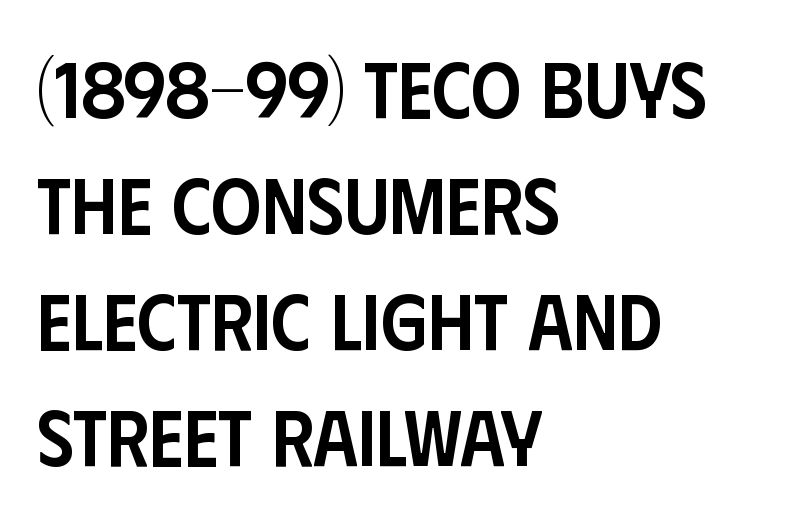
Q: Is the text bold? A: Semi-bold.
Q: Is the text italic (slanted)? A: No, it is upright.
Q: Is the typeface a serif or a sans-serif typeface? A: Sans-serif.
Q: Is the text underlined? A: No.
Q: How is the paragraph aligned? A: Left-aligned.
Q: Is the spacing between letters normal or unusually wide? A: Normal.
Q: Is the spacing between lines tight, normal or loose? A: Normal.
Q: Width (condensed, normal, or wide)? A: Condensed.
Q: Stroke contrast? A: Low.
Q: x-height? A: Large.
Q: Monospaced? A: No.
